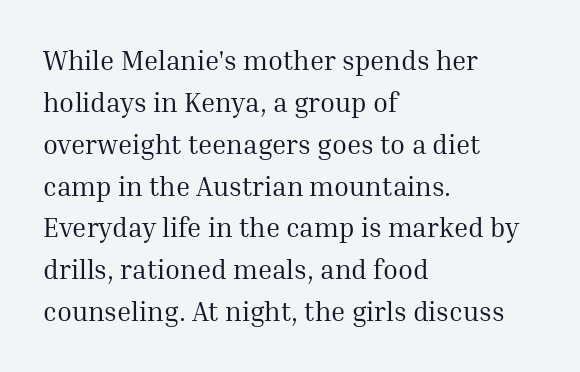
The image shows 27 px text type, upright; set left-aligned, normal line spacing (1.55x), normal letter spacing, not underlined.
